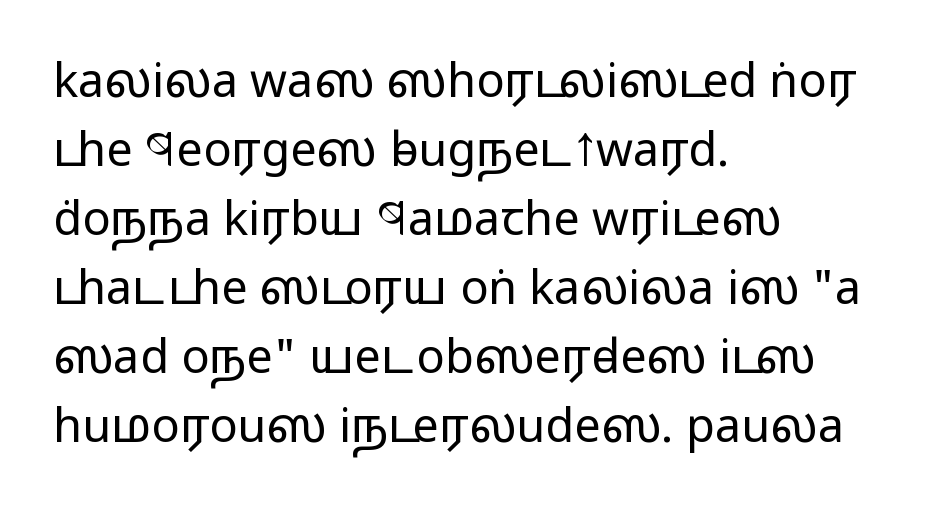
Bare-footed words on every line. The letterforms sit shoulder to shoulder at normal distance. In terms of letterform style, serifs are entirely absent. The leading is moderate, giving the passage an even texture. This sample has the flowing, uneven cadence of proportional lettering.
